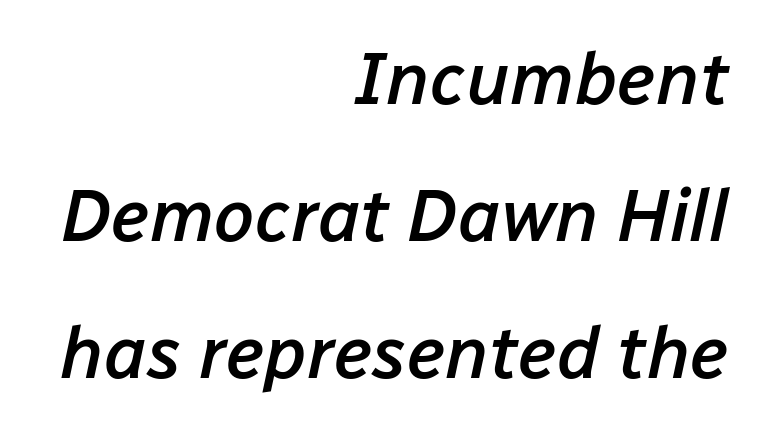
The image shows 73 px semibold type, italic (leaning right); set right-aligned, line spacing 1.88x, normal letter spacing, not underlined; low stroke contrast and a medium x-height.
